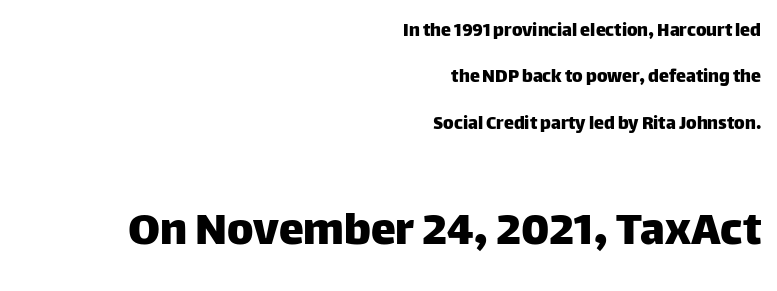
{"serif": "no", "italic": "no", "width": "normal", "stroke_contrast": "low", "x_height": "large", "monospaced": "no", "underline": "no", "align": "right", "line_spacing": "loose", "line_spacing_ratio": 2.32, "letter_spacing": "normal", "letter_spacing_em": 0.0, "larger_block": "second", "size_ratio": 2.5, "glyph_px": 50}
